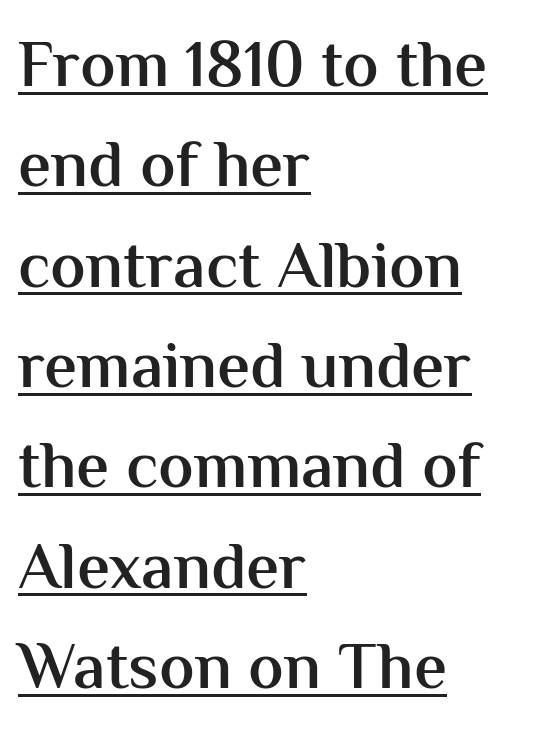
The image shows 66 px semibold sans-serif type, upright; set left-aligned, normal line spacing (1.52x), normal letter spacing, underlined; medium stroke contrast and a medium x-height.
